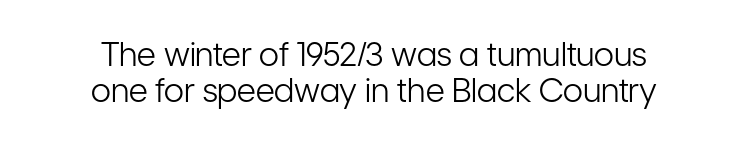
Q: Is the text bold? A: No.
Q: Is the text italic (slanted)? A: No, it is upright.
Q: Is the typeface a serif or a sans-serif typeface? A: Sans-serif.
Q: Is the text underlined? A: No.
Q: How is the paragraph aligned? A: Centered.
Q: Is the spacing between letters normal or unusually wide? A: Normal.
Q: Is the spacing between lines tight, normal or loose? A: Tight.
Q: Width (condensed, normal, or wide)? A: Condensed.
Q: Stroke contrast? A: Low.
Q: x-height? A: Medium.
Q: Monospaced? A: No.
